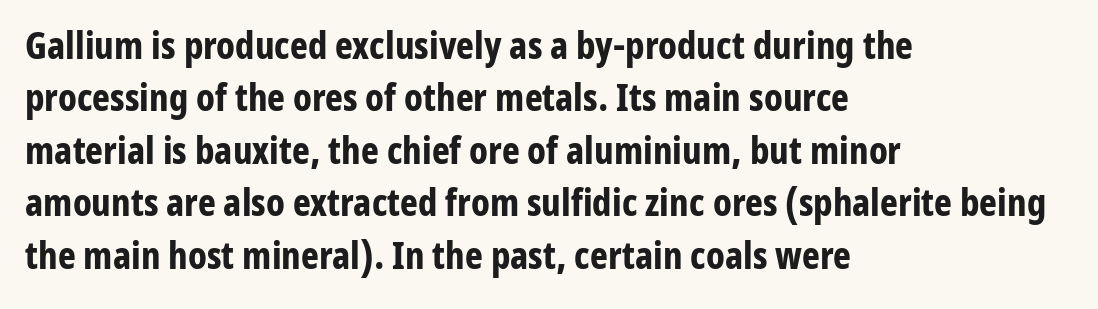
Q: Is the text bold? A: Yes.
Q: Is the text italic (slanted)? A: No, it is upright.
Q: Is the typeface a serif or a sans-serif typeface? A: Sans-serif.
Q: Is the text underlined? A: No.
Q: How is the paragraph aligned? A: Left-aligned.
Q: Is the spacing between letters normal or unusually wide? A: Normal.
Q: Is the spacing between lines tight, normal or loose? A: Normal.
Q: Width (condensed, normal, or wide)? A: Condensed.
Q: Stroke contrast? A: Low.
Q: x-height? A: Medium.
Q: Monospaced? A: No.
